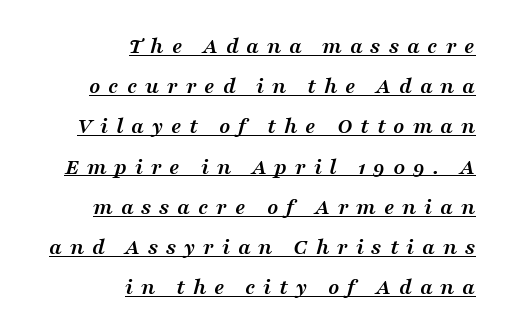
The image shows 23 px bold type, italic (leaning right); set right-aligned, line spacing 1.75x, unusually wide letter spacing (+0.34 em), underlined.
